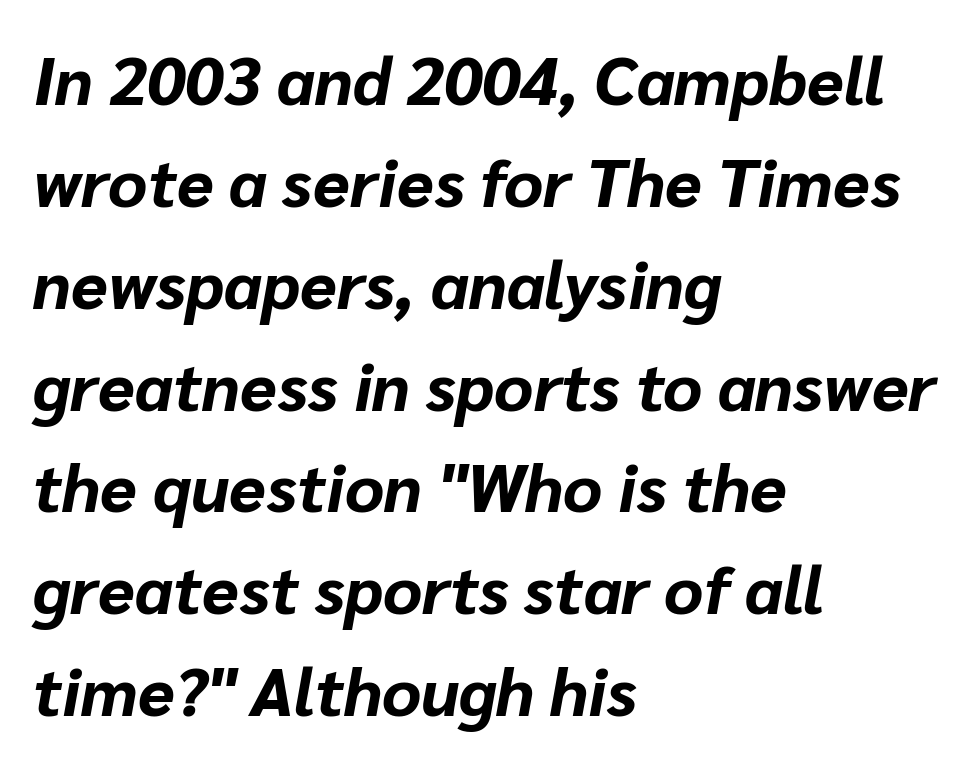
{"italic": "yes", "lean": "right", "slant_degrees": 10, "bold": "yes", "weight": "bold", "width": "normal", "stroke_contrast": "low", "x_height": "medium", "monospaced": "no", "underline": "no", "align": "left", "line_spacing": "normal", "line_spacing_ratio": 1.52, "letter_spacing": "normal", "letter_spacing_em": 0.0, "glyph_px": 67}
